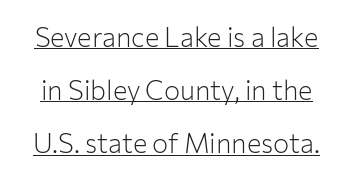
The image shows 27 px text type, upright; set loose line spacing (1.97x), normal letter spacing, underlined.
